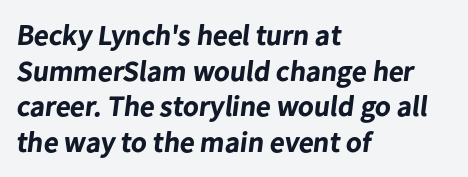
Character widths vary here, with narrow letters taking less room than wide ones. Type style note: lacks serifs. Clear beneath every line of the passage. The type is set solid horizontally, with unmodified tracking. Students, this is bold: see how much ink each stroke carries.
